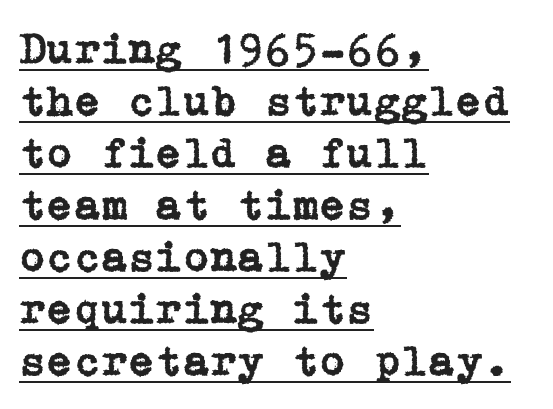
Q: Is the text italic (slanted)? A: No, it is upright.
Q: Is the typeface a serif or a sans-serif typeface? A: Serif.
Q: Is the text underlined? A: Yes.
Q: How is the paragraph aligned? A: Left-aligned.
Q: Is the spacing between letters normal or unusually wide? A: Normal.
Q: Width (condensed, normal, or wide)? A: Normal.
Q: Stroke contrast? A: Low.
Q: x-height? A: Medium.
